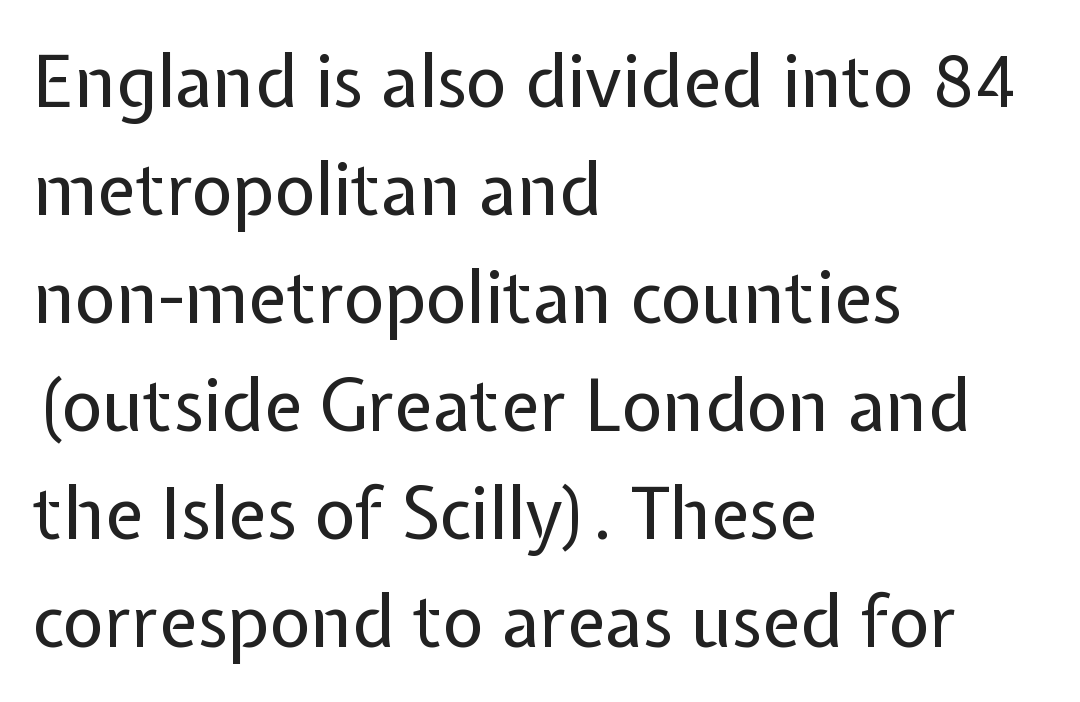
{"serif": "no", "italic": "no", "bold": "no", "weight": "regular", "width": "normal", "stroke_contrast": "low", "x_height": "medium", "monospaced": "no", "underline": "no", "align": "left", "line_spacing": "normal", "line_spacing_ratio": 1.52, "letter_spacing": "normal", "letter_spacing_em": 0.0, "glyph_px": 71}
